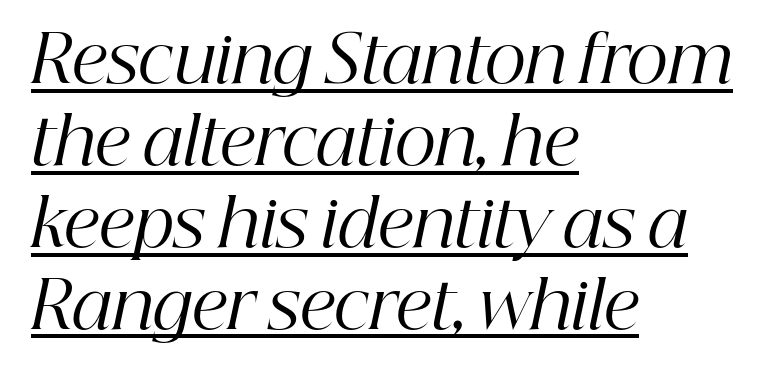
{"serif": "yes", "italic": "yes", "lean": "right", "slant_degrees": 12, "bold": "no", "weight": "regular", "width": "normal", "stroke_contrast": "high", "x_height": "medium", "monospaced": "no", "underline": "yes", "align": "left", "line_spacing": "normal", "line_spacing_ratio": 1.26, "letter_spacing": "normal", "letter_spacing_em": 0.0, "glyph_px": 65}
